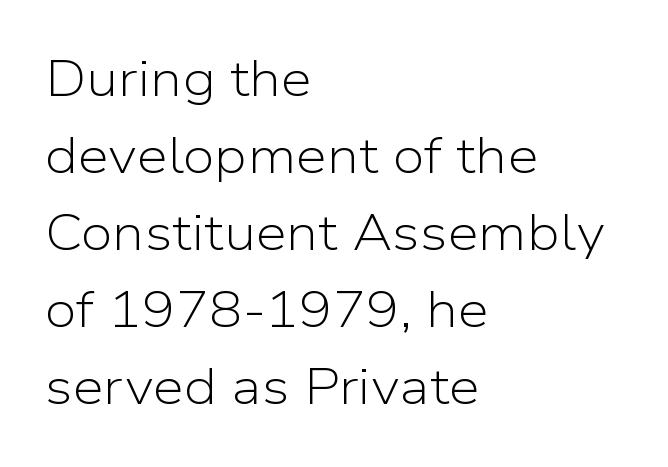
Regarding leading, the lines here are spaced in the standard way. A clean baseline with only descenders dipping below it. Characters remain perfectly vertical along every line. Compared with a typical body face, this is equally light or lighter still. The face used here is rendered with its standard letterfit. The passage shown is typed in a proportional face where columns would drift.
